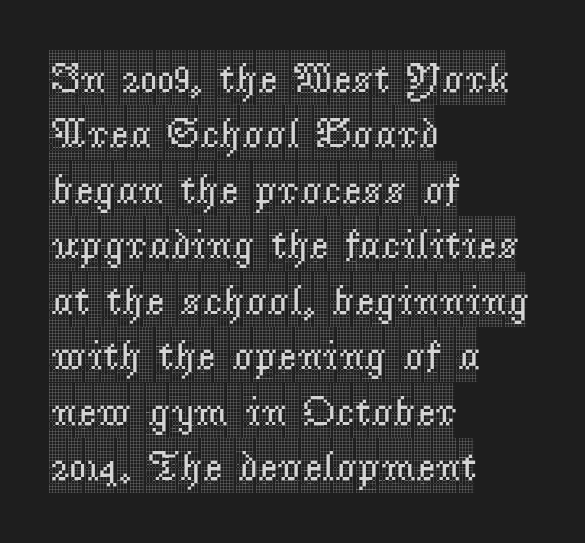
Q: Is the text italic (slanted)? A: No, it is upright.
Q: Is the typeface a serif or a sans-serif typeface? A: Serif.
Q: Is the text underlined? A: No.
Q: How is the paragraph aligned? A: Left-aligned.
Q: Is the spacing between letters normal or unusually wide? A: Normal.
Q: Is the spacing between lines tight, normal or loose? A: Normal.
Q: Width (condensed, normal, or wide)? A: Condensed.
Q: x-height? A: Large.
Q: Monospaced? A: No.
